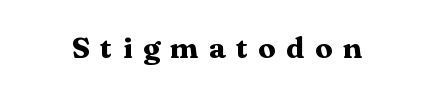
Every letter is thick-stroked: bold, no question. In terms of letterspacing, this is a distinctly airy, spread setting. The font's upright variant was chosen for this text. Spacing verdict: proportional, widths tailored to each character.
